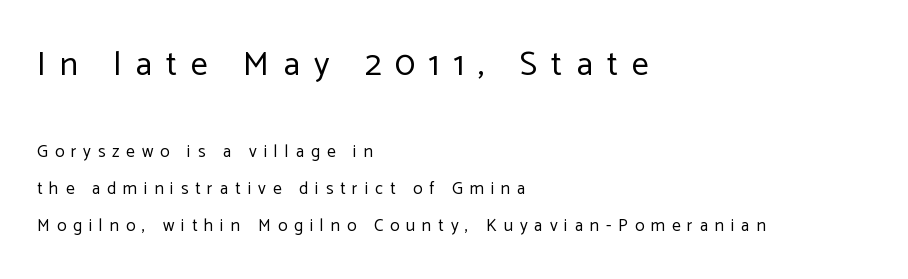
Q: Is the text bold? A: No.
Q: Is the text italic (slanted)? A: No, it is upright.
Q: Is the typeface a serif or a sans-serif typeface? A: Sans-serif.
Q: Is the text underlined? A: No.
Q: How is the paragraph aligned? A: Left-aligned.
Q: Is the spacing between letters normal or unusually wide? A: Unusually wide.
Q: Is the spacing between lines tight, normal or loose? A: Loose.
Q: Which block of text is set in a larger size, the first (top) or the second (bottom)? A: The first (top) one.
Q: Width (condensed, normal, or wide)? A: Normal.
Q: Stroke contrast? A: Low.
Q: x-height? A: Medium.
Q: Monospaced? A: No.
